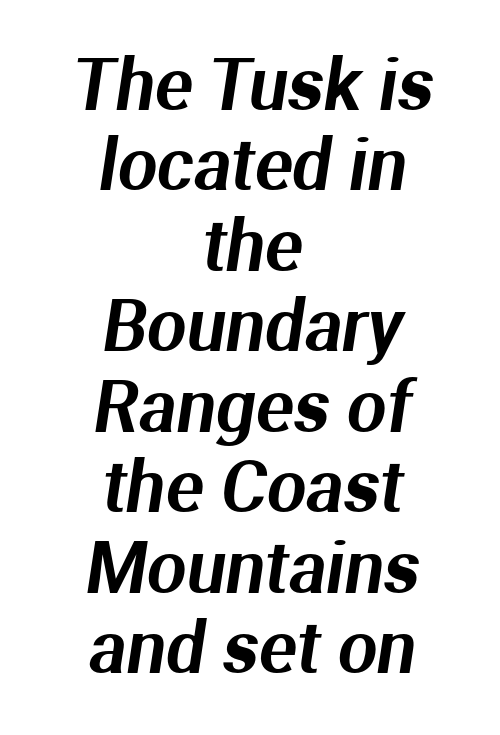
The image shows 70 px sans-serif type; set centered, tight line spacing (1.15x), normal letter spacing, not underlined; medium stroke contrast and a medium x-height.
